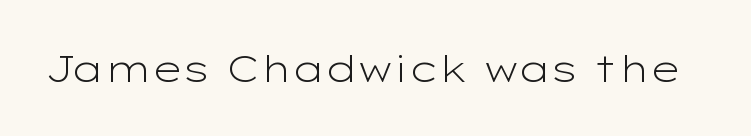
Q: Is the text bold? A: No.
Q: Is the text italic (slanted)? A: No, it is upright.
Q: Is the typeface a serif or a sans-serif typeface? A: Sans-serif.
Q: Is the text underlined? A: No.
Q: Is the spacing between letters normal or unusually wide? A: Normal.
Q: Width (condensed, normal, or wide)? A: Wide.
Q: Stroke contrast? A: Low.
Q: x-height? A: Medium.
Q: Monospaced? A: No.
